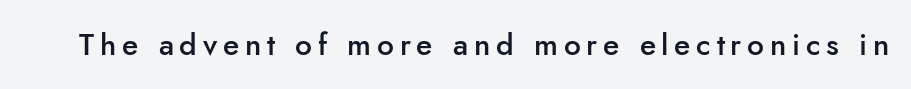
{"serif": "no", "italic": "no", "bold": "semi", "weight": "semibold", "width": "normal", "stroke_contrast": "low", "x_height": "small", "monospaced": "no", "underline": "no", "glyph_px": 30}
